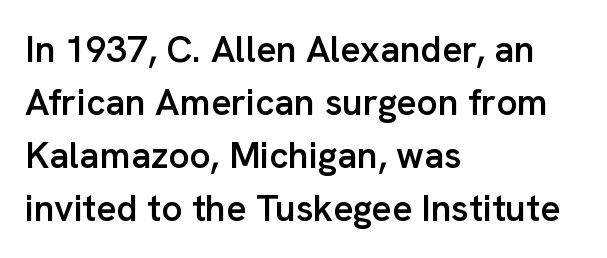
Q: Is the text bold? A: Semi-bold.
Q: Is the text italic (slanted)? A: No, it is upright.
Q: Is the typeface a serif or a sans-serif typeface? A: Sans-serif.
Q: Is the text underlined? A: No.
Q: How is the paragraph aligned? A: Left-aligned.
Q: Is the spacing between letters normal or unusually wide? A: Normal.
Q: Is the spacing between lines tight, normal or loose? A: Normal.
Q: Width (condensed, normal, or wide)? A: Normal.
Q: Stroke contrast? A: Low.
Q: x-height? A: Medium.
Q: Monospaced? A: No.
